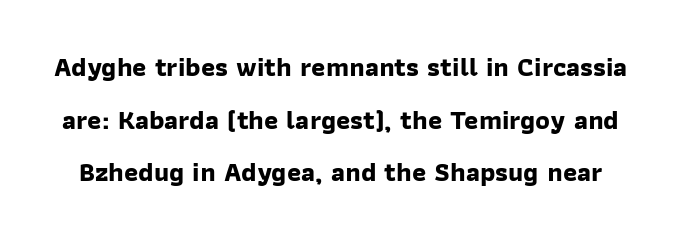
{"bold": "yes", "underline": "no", "line_spacing": "loose", "line_spacing_ratio": 1.95, "letter_spacing": "normal", "letter_spacing_em": 0.0, "glyph_px": 27}
